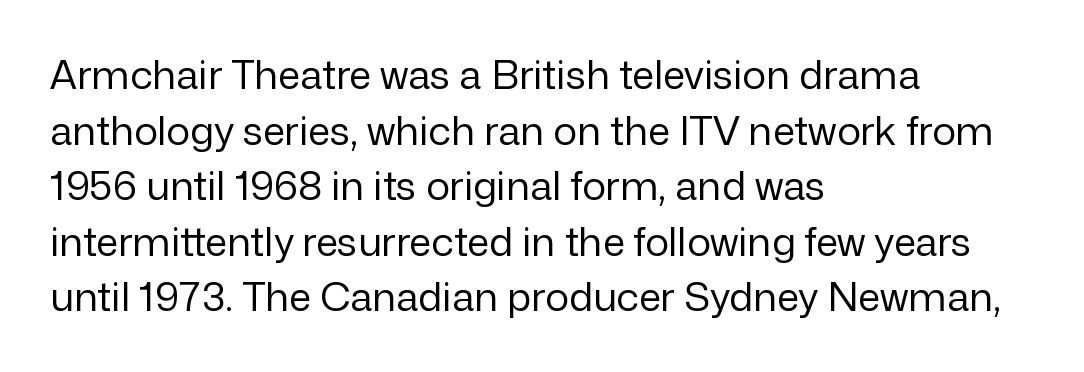
The image shows 40 px regular-weight sans-serif type, upright; set left-aligned, normal line spacing (1.39x), normal letter spacing, not underlined; low stroke contrast and a medium x-height.
